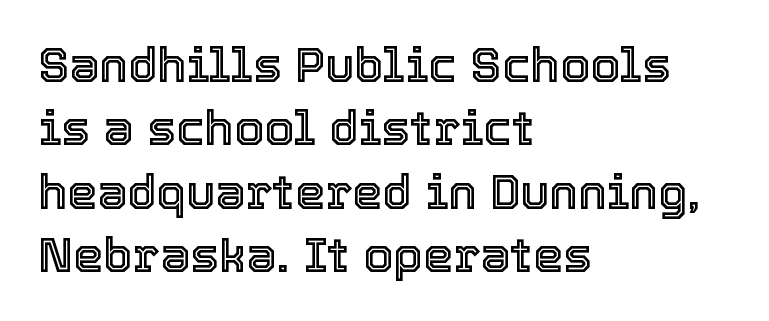
{"italic": "no", "width": "normal", "x_height": "medium", "monospaced": "no", "underline": "no", "align": "left", "line_spacing": "normal", "line_spacing_ratio": 1.32, "letter_spacing": "normal", "letter_spacing_em": 0.0, "glyph_px": 48}
